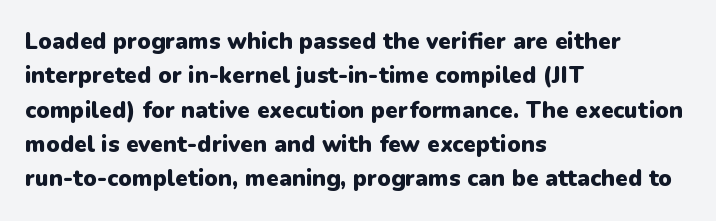
{"italic": "no", "bold": "yes", "underline": "no", "align": "left", "line_spacing": "normal", "line_spacing_ratio": 1.49, "letter_spacing": "normal", "letter_spacing_em": 0.0, "glyph_px": 23}
